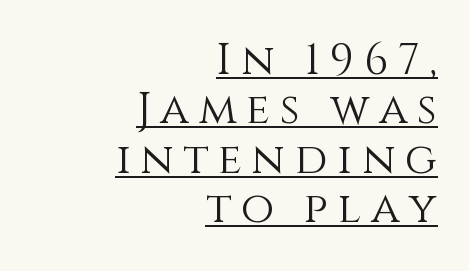
The image shows 43 px light type, upright; set right-aligned, tight line spacing (1.15x), unusually wide letter spacing (+0.23 em), underlined; a large x-height.
